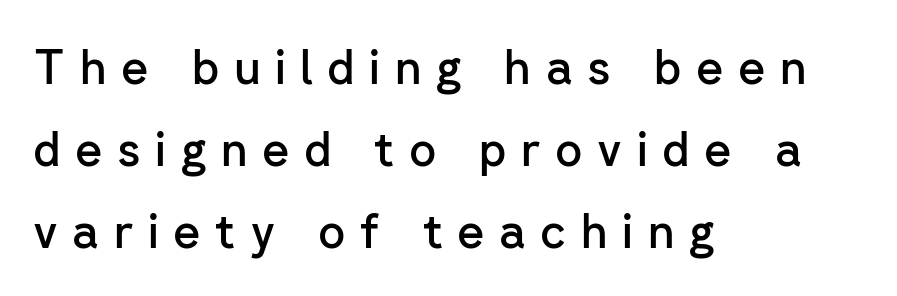
Q: Is the text bold? A: Semi-bold.
Q: Is the text italic (slanted)? A: No, it is upright.
Q: Is the typeface a serif or a sans-serif typeface? A: Sans-serif.
Q: Is the text underlined? A: No.
Q: How is the paragraph aligned? A: Left-aligned.
Q: Is the spacing between letters normal or unusually wide? A: Unusually wide.
Q: Width (condensed, normal, or wide)? A: Normal.
Q: Stroke contrast? A: Low.
Q: x-height? A: Medium.
Q: Monospaced? A: No.
